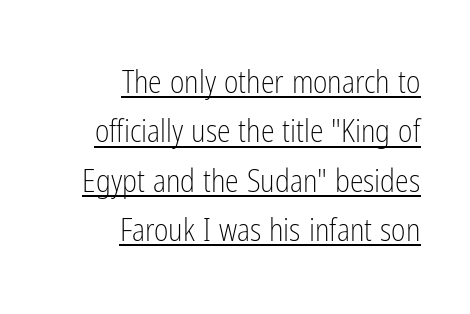
The image shows 31 px light, condensed sans-serif type, upright; set right-aligned, normal line spacing (1.59x), normal letter spacing, underlined; low stroke contrast and a medium x-height.
